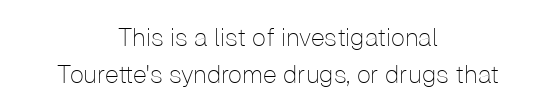
Q: Is the text bold? A: No.
Q: Is the text italic (slanted)? A: No, it is upright.
Q: Is the text underlined? A: No.
Q: How is the paragraph aligned? A: Centered.
Q: Is the spacing between letters normal or unusually wide? A: Normal.
Q: Is the spacing between lines tight, normal or loose? A: Normal.
